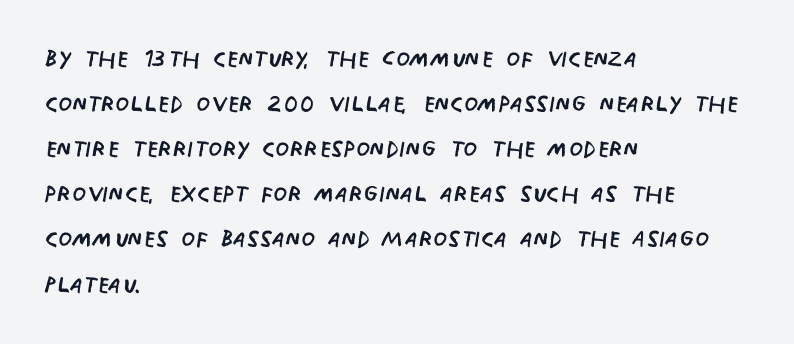
{"serif": "no", "bold": "no", "weight": "regular", "width": "condensed", "stroke_contrast": "low", "x_height": "large", "monospaced": "no", "underline": "no", "align": "left", "line_spacing": "normal", "line_spacing_ratio": 1.41, "letter_spacing": "normal", "letter_spacing_em": 0.0, "glyph_px": 32}
